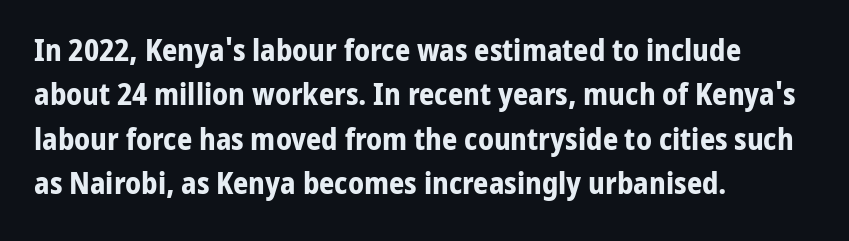
{"serif": "no", "italic": "no", "bold": "yes", "weight": "bold", "width": "normal", "stroke_contrast": "low", "x_height": "medium", "monospaced": "no", "underline": "no", "align": "left", "line_spacing": "normal", "line_spacing_ratio": 1.48, "letter_spacing": "normal", "letter_spacing_em": 0.0, "glyph_px": 30}
